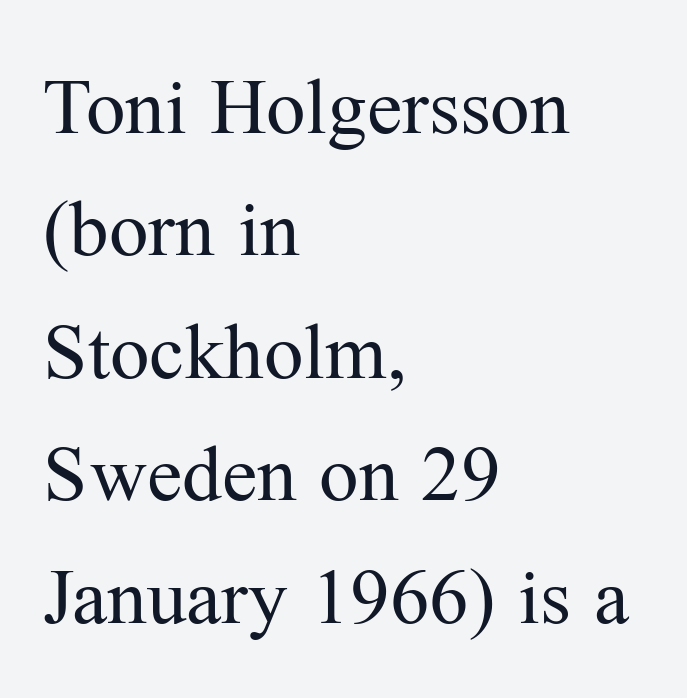
Q: Is the text bold? A: No.
Q: Is the text italic (slanted)? A: No, it is upright.
Q: Is the typeface a serif or a sans-serif typeface? A: Serif.
Q: Is the text underlined? A: No.
Q: How is the paragraph aligned? A: Left-aligned.
Q: Is the spacing between letters normal or unusually wide? A: Normal.
Q: Is the spacing between lines tight, normal or loose? A: Normal.
Q: Width (condensed, normal, or wide)? A: Normal.
Q: Stroke contrast? A: Medium.
Q: x-height? A: Medium.
Q: Monospaced? A: No.
